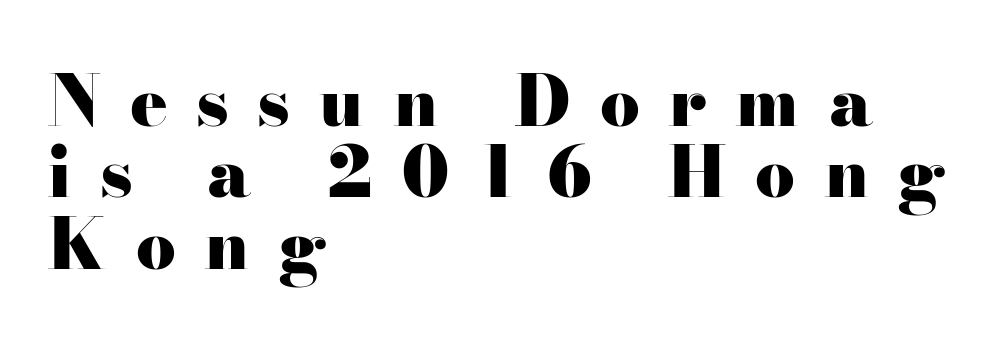
Q: Is the text bold? A: Yes.
Q: Is the text italic (slanted)? A: No, it is upright.
Q: Is the typeface a serif or a sans-serif typeface? A: Serif.
Q: Is the text underlined? A: No.
Q: How is the paragraph aligned? A: Left-aligned.
Q: Is the spacing between letters normal or unusually wide? A: Unusually wide.
Q: Is the spacing between lines tight, normal or loose? A: Tight.
Q: Width (condensed, normal, or wide)? A: Wide.
Q: Stroke contrast? A: High.
Q: x-height? A: Small.
Q: Monospaced? A: No.
